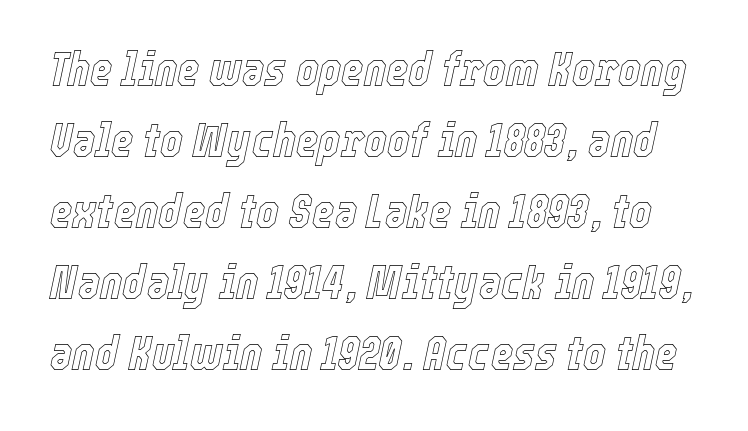
{"italic": "yes", "lean": "right", "slant_degrees": 12, "width": "condensed", "x_height": "medium", "monospaced": "no", "underline": "no", "line_spacing": "normal", "line_spacing_ratio": 1.48, "letter_spacing": "normal", "letter_spacing_em": 0.0, "glyph_px": 48}
